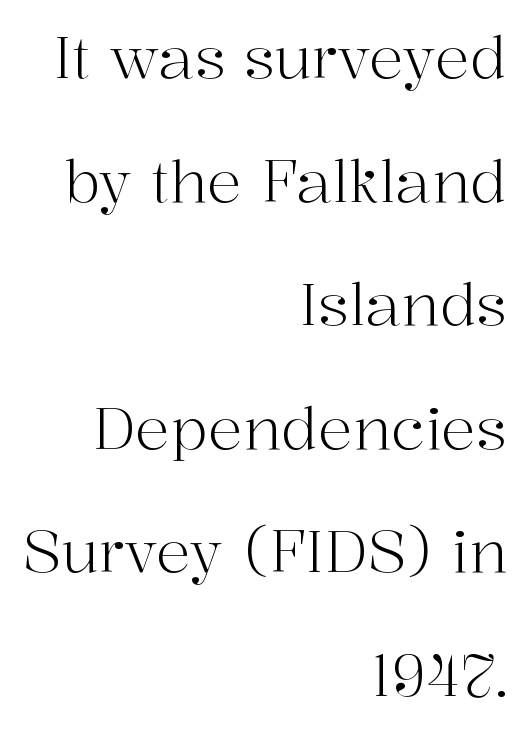
The image shows 58 px light serif type, upright; set right-aligned, loose line spacing (2.13x), normal letter spacing, not underlined; high stroke contrast and a medium x-height.
